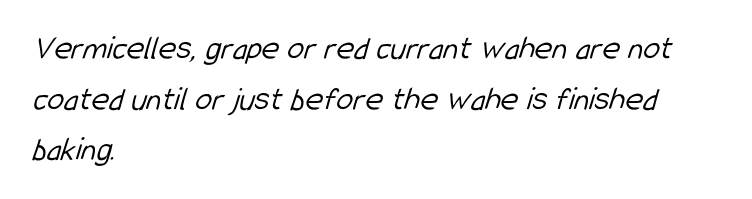
Q: Is the text bold? A: No.
Q: Is the typeface a serif or a sans-serif typeface? A: Sans-serif.
Q: Is the text underlined? A: No.
Q: How is the paragraph aligned? A: Left-aligned.
Q: Is the spacing between letters normal or unusually wide? A: Normal.
Q: Is the spacing between lines tight, normal or loose? A: Normal.
Q: Width (condensed, normal, or wide)? A: Condensed.
Q: Stroke contrast? A: Low.
Q: x-height? A: Medium.
Q: Monospaced? A: No.
